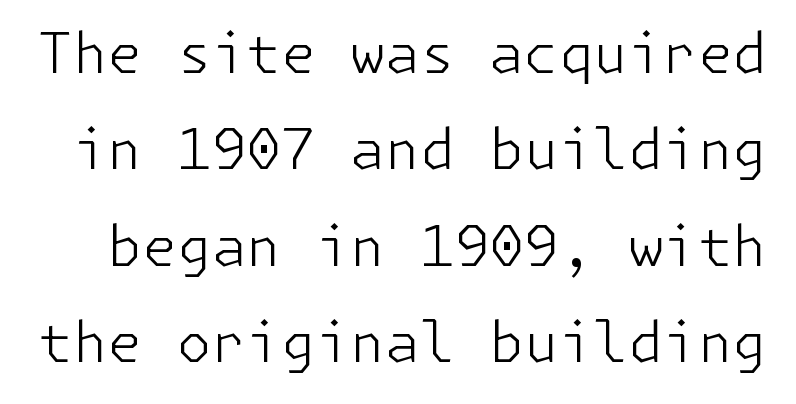
The image shows 56 px light sans-serif type, upright; set line spacing 1.72x, normal letter spacing, not underlined; low stroke contrast and a medium x-height.
